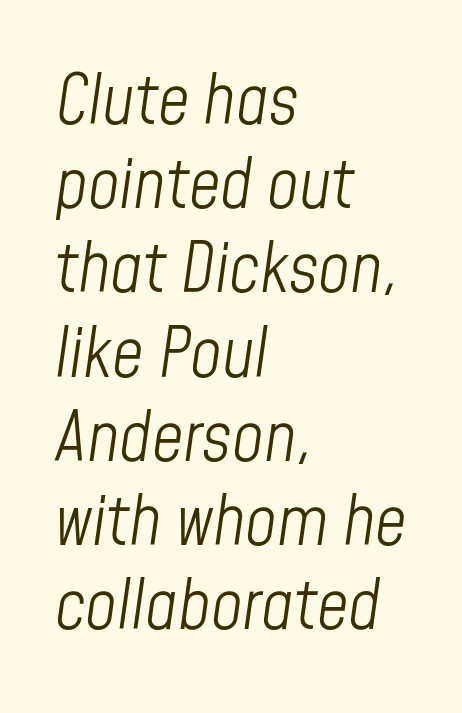
The image shows 69 px light, condensed type, italic (leaning right); set left-aligned, line spacing 1.22x, normal letter spacing, not underlined; low stroke contrast and a medium x-height.
